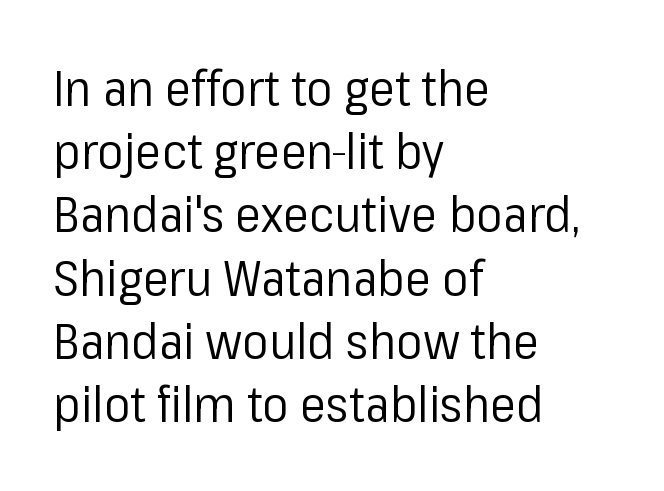
The image shows 49 px regular-weight sans-serif type, upright; set left-aligned, normal line spacing (1.29x), normal letter spacing, not underlined; low stroke contrast and a medium x-height.
